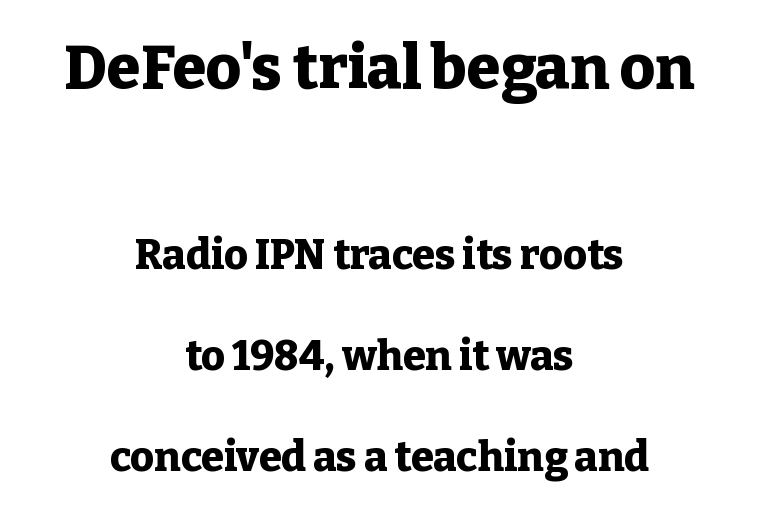
The letters advance in unequal steps, a hallmark of proportional type. The rendering keeps characters at their native spacing. Serif or sans? Serif — the stroke terminals have little feet. Does the copy run flush right? No — it is centered line by line. The words here are not underlined. This layout puts the oversized block above and the modest block below.
